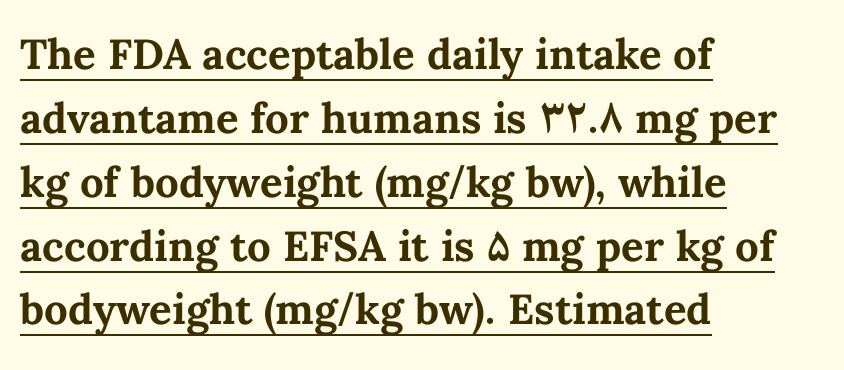
Glance below the letters and you will spot a drawn line. The rendering uses natural spacing where letterforms have individual widths. Tracking value appears to be zero — textbook default spacing. The lettering stays uniformly vertical, giving the passage a roman look. The passage shown stacks its lines at a standard gap.
